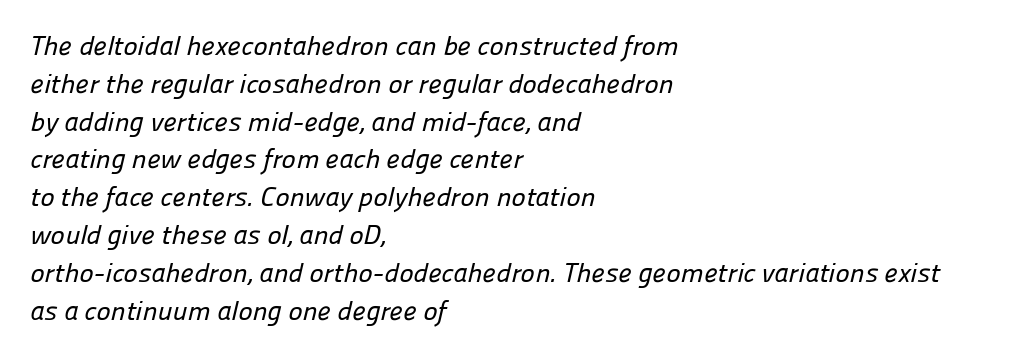
Q: Is the text underlined? A: No.
Q: How is the paragraph aligned? A: Left-aligned.
Q: Is the spacing between letters normal or unusually wide? A: Normal.
Q: Is the spacing between lines tight, normal or loose? A: Normal.
